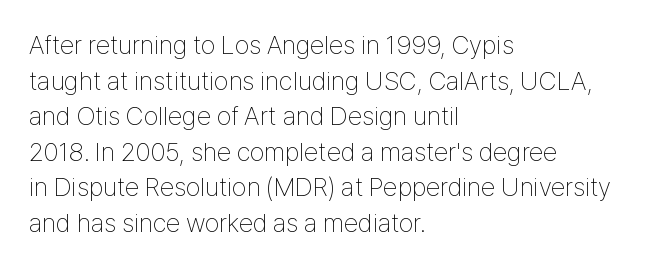
{"italic": "no", "bold": "no", "underline": "no", "align": "left", "line_spacing": "normal", "line_spacing_ratio": 1.37, "letter_spacing": "normal", "letter_spacing_em": 0.0, "glyph_px": 26}
